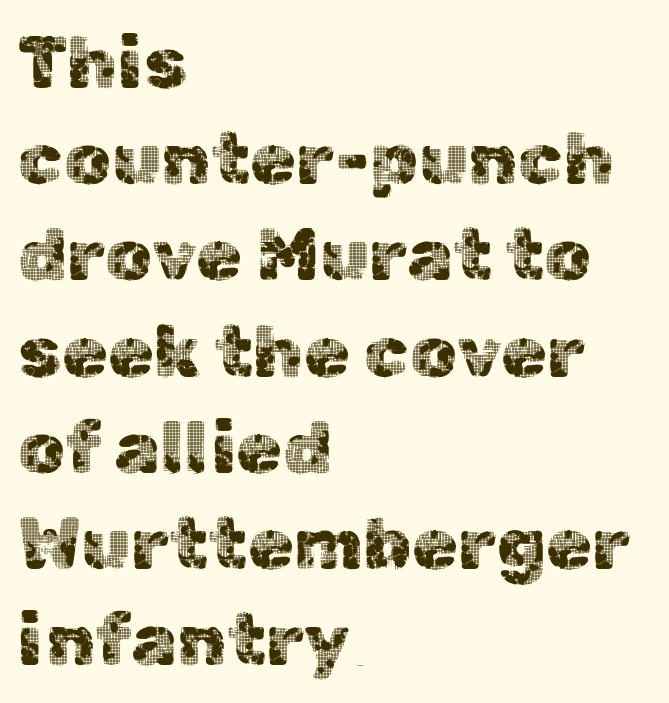
Q: Is the text italic (slanted)? A: No, it is upright.
Q: Is the typeface a serif or a sans-serif typeface? A: Sans-serif.
Q: Is the text underlined? A: No.
Q: How is the paragraph aligned? A: Left-aligned.
Q: Is the spacing between letters normal or unusually wide? A: Normal.
Q: Is the spacing between lines tight, normal or loose? A: Normal.
Q: Width (condensed, normal, or wide)? A: Normal.
Q: x-height? A: Medium.
Q: Monospaced? A: No.
